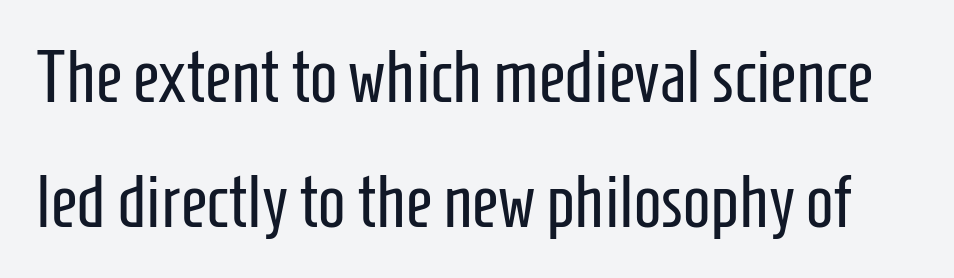
The image shows 73 px regular-weight, condensed sans-serif type, upright; set line spacing 1.71x, normal letter spacing, not underlined; low stroke contrast and a medium x-height.
